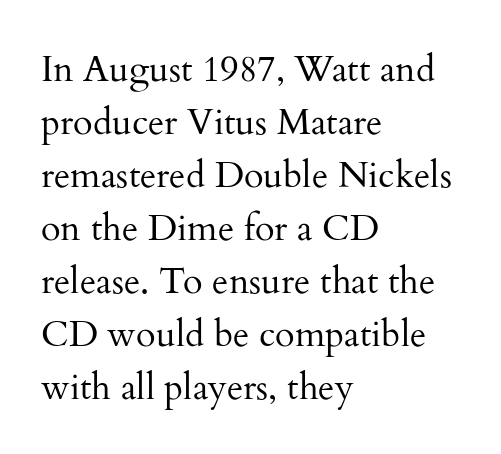
The image shows 36 px regular-weight serif type, upright; set left-aligned, normal line spacing (1.47x), normal letter spacing, not underlined; medium stroke contrast and a small x-height.
